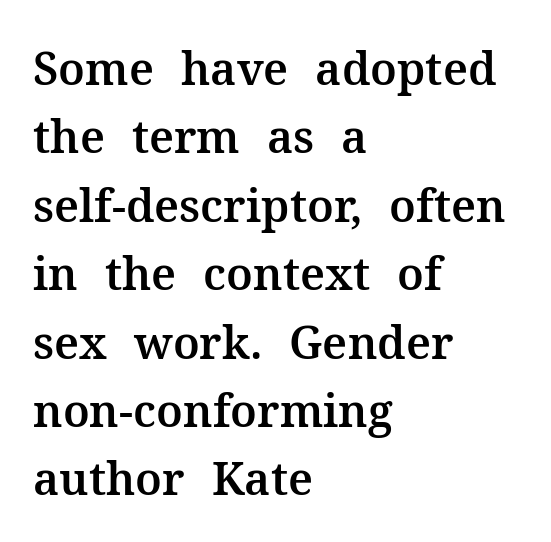
Unlike italic type, these characters show no tilt at all. These lines are set flush left with a ragged right edge. Has an underline been added? It has not. Tracking value appears to be zero — textbook default spacing. Summary of vertical rhythm: regular, with standard interline spacing.
